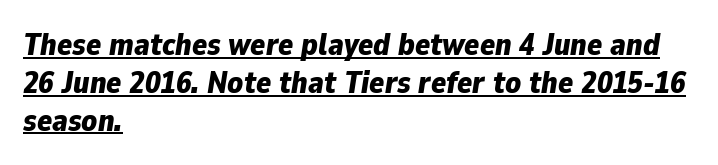
The image shows 31 px bold type, italic (leaning right); set left-aligned, line spacing 1.22x, normal letter spacing, underlined; low stroke contrast and a medium x-height.
